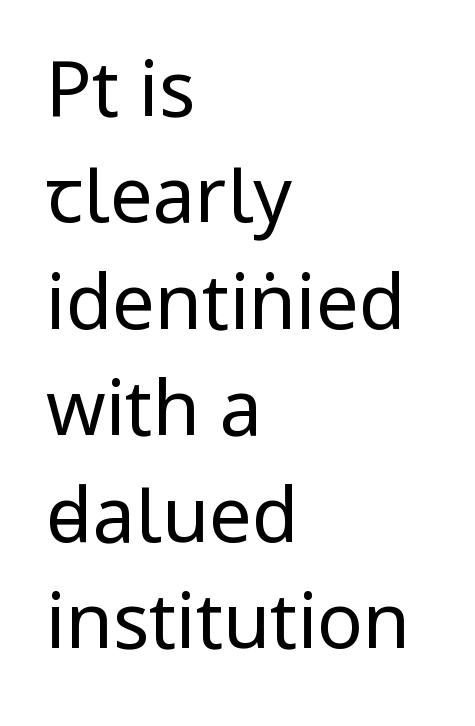
Q: Is the text bold? A: No.
Q: Is the text italic (slanted)? A: No, it is upright.
Q: Is the typeface a serif or a sans-serif typeface? A: Sans-serif.
Q: Is the text underlined? A: No.
Q: How is the paragraph aligned? A: Left-aligned.
Q: Is the spacing between letters normal or unusually wide? A: Normal.
Q: Is the spacing between lines tight, normal or loose? A: Normal.
Q: Width (condensed, normal, or wide)? A: Condensed.
Q: Stroke contrast? A: Low.
Q: x-height? A: Large.
Q: Monospaced? A: No.
